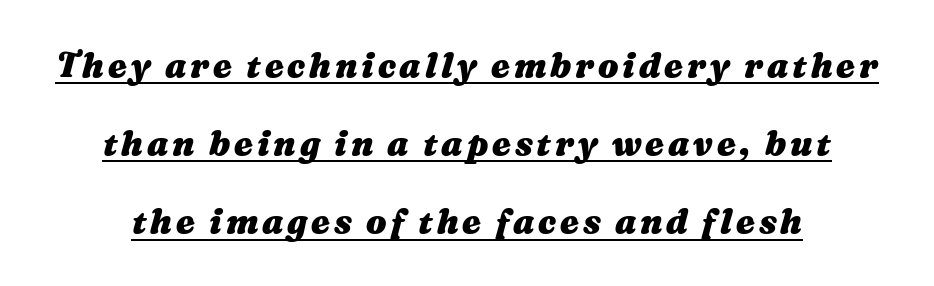
The image shows 34 px heavy, wide type, italic (leaning right); set loose line spacing (2.3x), underlined; medium stroke contrast and a medium x-height.
